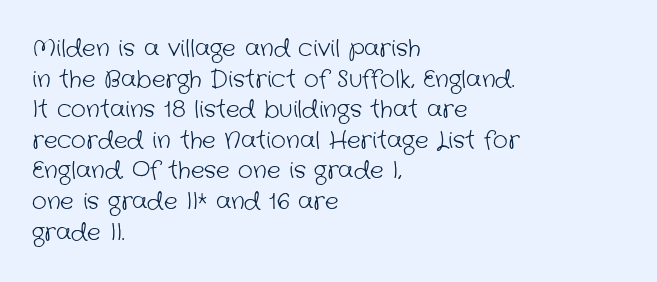
{"bold": "no", "underline": "no", "align": "left", "line_spacing": "normal", "line_spacing_ratio": 1.33, "letter_spacing": "normal", "letter_spacing_em": 0.0, "glyph_px": 23}
